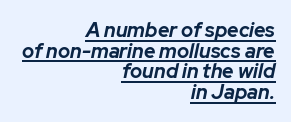
The image shows 20 px bold type, italic (leaning right); set right-aligned, tight line spacing (1.03x), normal letter spacing, underlined.
